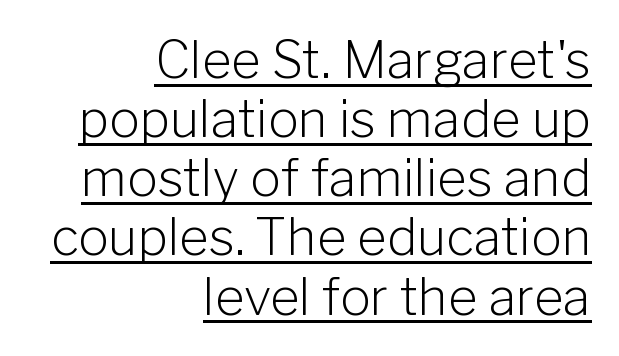
Q: Is the text bold? A: No.
Q: Is the text italic (slanted)? A: No, it is upright.
Q: Is the typeface a serif or a sans-serif typeface? A: Sans-serif.
Q: Is the text underlined? A: Yes.
Q: How is the paragraph aligned? A: Right-aligned.
Q: Is the spacing between letters normal or unusually wide? A: Normal.
Q: Width (condensed, normal, or wide)? A: Normal.
Q: Stroke contrast? A: Low.
Q: x-height? A: Medium.
Q: Monospaced? A: No.
